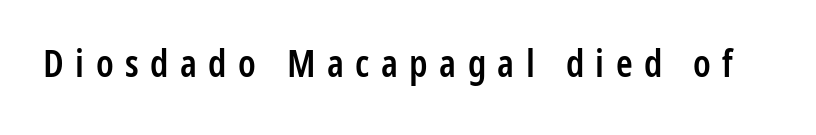
The image shows 38 px semibold, condensed sans-serif type, upright; set unusually wide letter spacing (+0.3 em), not underlined; low stroke contrast and a medium x-height.
